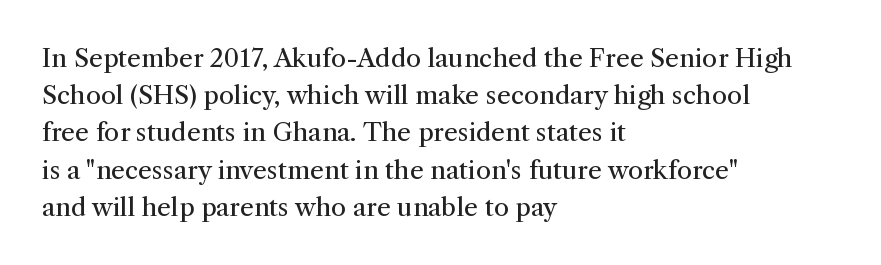
The image shows 25 px text type, upright; set left-aligned, normal line spacing (1.49x), normal letter spacing, not underlined.
